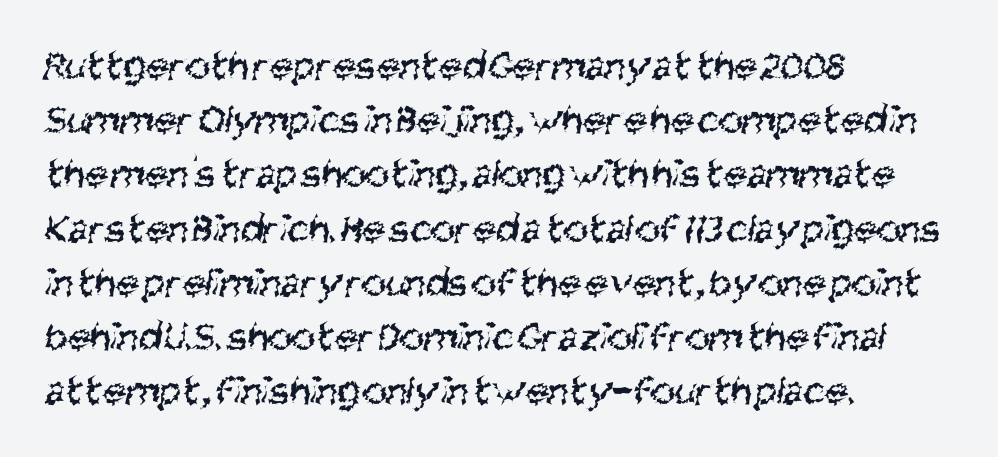
{"serif": "no", "bold": "no", "weight": "regular", "width": "condensed", "stroke_contrast": "medium", "x_height": "large", "monospaced": "no", "underline": "no", "align": "left", "line_spacing": "normal", "line_spacing_ratio": 1.29, "letter_spacing": "normal", "letter_spacing_em": 0.0, "glyph_px": 42}
